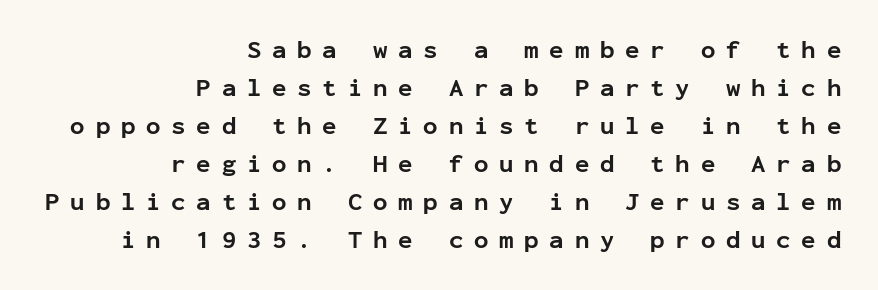
The image shows 24 px bold type, upright; set right-aligned, normal line spacing (1.58x), unusually wide letter spacing (+0.45 em), not underlined.
